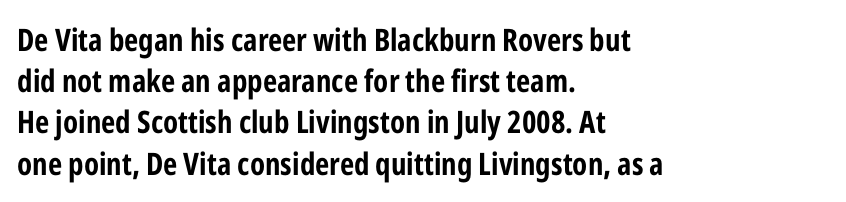
Q: Is the text bold? A: Yes.
Q: Is the text italic (slanted)? A: No, it is upright.
Q: Is the typeface a serif or a sans-serif typeface? A: Sans-serif.
Q: Is the text underlined? A: No.
Q: How is the paragraph aligned? A: Left-aligned.
Q: Is the spacing between letters normal or unusually wide? A: Normal.
Q: Is the spacing between lines tight, normal or loose? A: Normal.
Q: Width (condensed, normal, or wide)? A: Condensed.
Q: Stroke contrast? A: Low.
Q: x-height? A: Medium.
Q: Monospaced? A: No.
